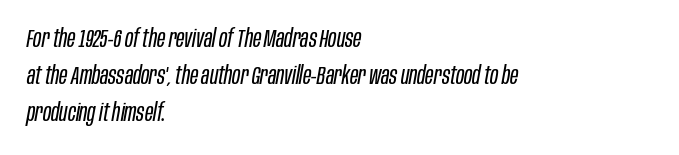
The lines in this sample share a left origin and differ only in where they stop. No extra tracking has been applied to these lines. Descenders are the only things crossing below the line. An italicized treatment has been applied to the whole sample. The passage shown is not bold in any degree.
